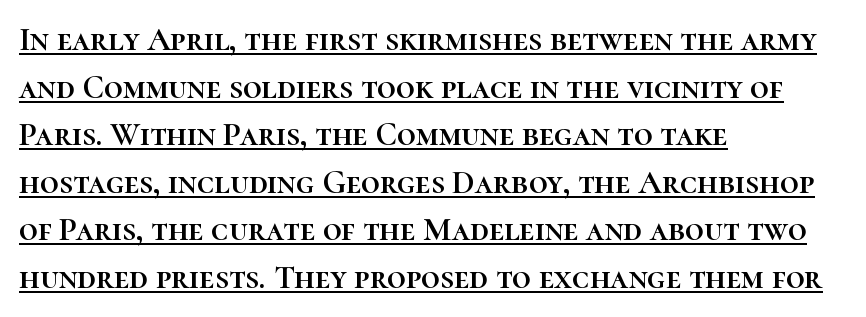
{"italic": "no", "width": "normal", "stroke_contrast": "high", "x_height": "medium", "monospaced": "no", "underline": "yes", "align": "left", "line_spacing": "normal", "line_spacing_ratio": 1.44, "letter_spacing": "normal", "letter_spacing_em": 0.0, "glyph_px": 33}
